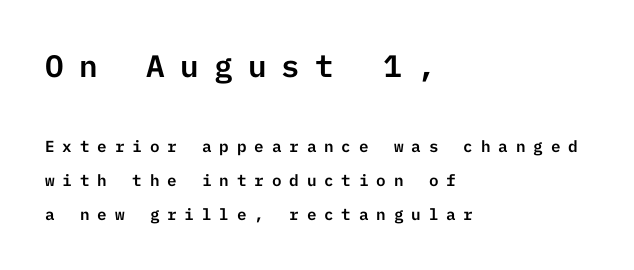
{"serif": "no", "italic": "no", "width": "normal", "stroke_contrast": "low", "x_height": "medium", "underline": "no", "align": "left", "line_spacing": "loose", "line_spacing_ratio": 2.11, "letter_spacing": "wide", "letter_spacing_em": 0.49, "larger_block": "first", "size_ratio": 1.94, "glyph_px": 31}
